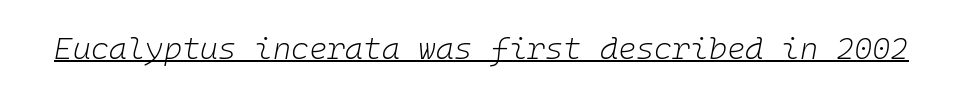
Q: Is the text bold? A: No.
Q: Is the text italic (slanted)? A: Yes, it leans right by about 10 degrees.
Q: Is the text underlined? A: Yes.
Q: Is the spacing between letters normal or unusually wide? A: Normal.
Q: Width (condensed, normal, or wide)? A: Normal.
Q: Stroke contrast? A: Low.
Q: x-height? A: Medium.
Q: Monospaced? A: Yes.
